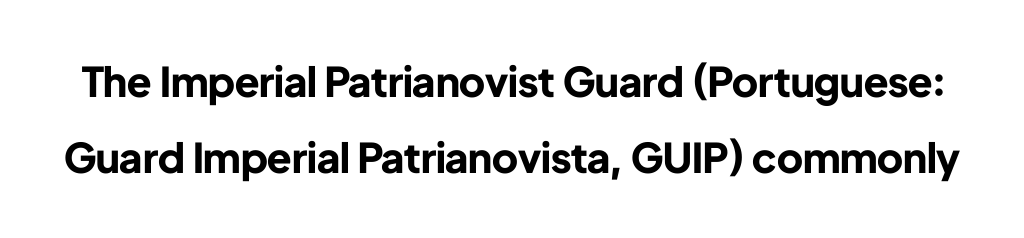
The image shows 41 px bold sans-serif type, upright; set line spacing 1.86x, normal letter spacing, not underlined; low stroke contrast and a medium x-height.
